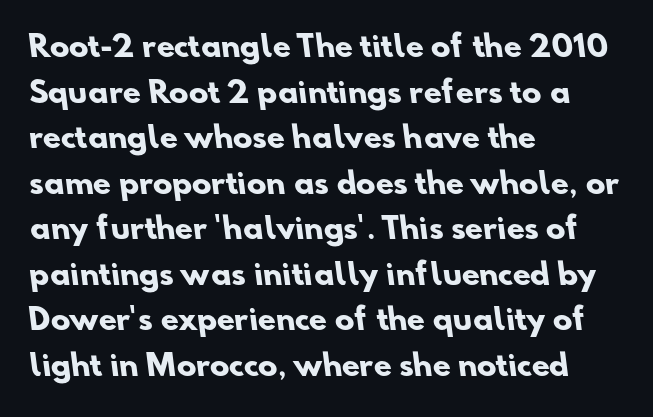
The image shows 29 px heavy sans-serif type; set left-aligned, normal line spacing (1.57x), normal letter spacing, not underlined; low stroke contrast and a small x-height.
